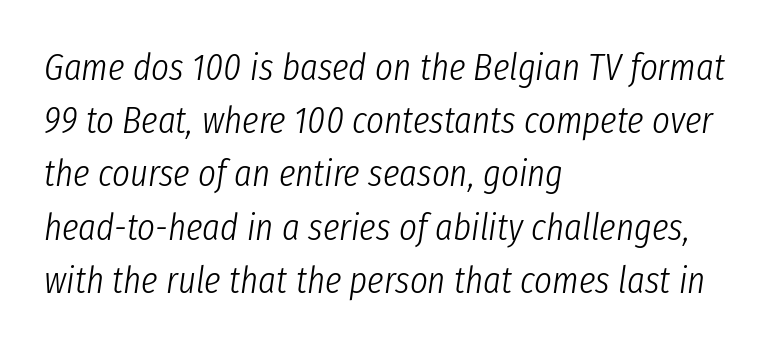
Q: Is the text bold? A: No.
Q: Is the text italic (slanted)? A: Yes, it leans right by about 8 degrees.
Q: Is the text underlined? A: No.
Q: How is the paragraph aligned? A: Left-aligned.
Q: Is the spacing between letters normal or unusually wide? A: Normal.
Q: Is the spacing between lines tight, normal or loose? A: Normal.
Q: Width (condensed, normal, or wide)? A: Condensed.
Q: Stroke contrast? A: Low.
Q: x-height? A: Medium.
Q: Monospaced? A: No.
